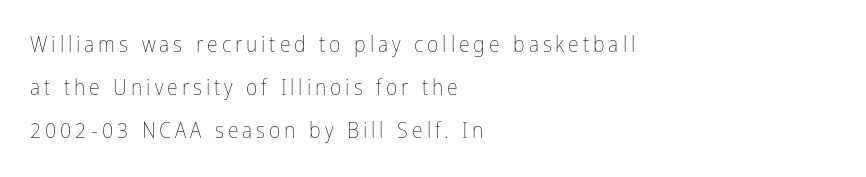
Q: Is the text bold? A: No.
Q: Is the text italic (slanted)? A: No, it is upright.
Q: Is the text underlined? A: No.
Q: How is the paragraph aligned? A: Left-aligned.
Q: Is the spacing between lines tight, normal or loose? A: Loose.
